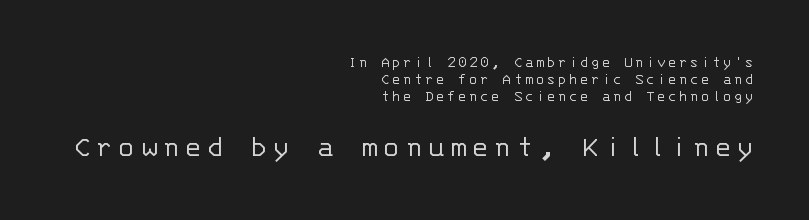
The rendering anchors every line to the right-hand side. Glance below the letters and you will spot only blank space. Font category for this specimen: sans-serif. Vertical spacing — tight. Do the letters lean? They stand straight. A typesetter would call this monospace, since all characters share one set width.
